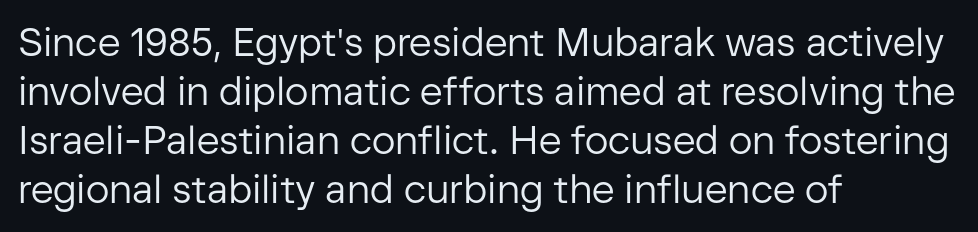
The image shows 39 px regular-weight sans-serif type, upright; set left-aligned, normal line spacing (1.26x), normal letter spacing, not underlined; low stroke contrast and a medium x-height.
